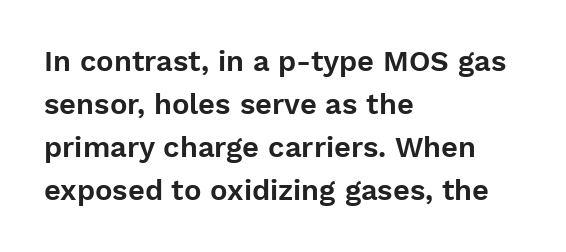
The image shows 29 px sans-serif type, upright; set left-aligned, normal line spacing (1.48x), normal letter spacing, not underlined; low stroke contrast and a medium x-height.
